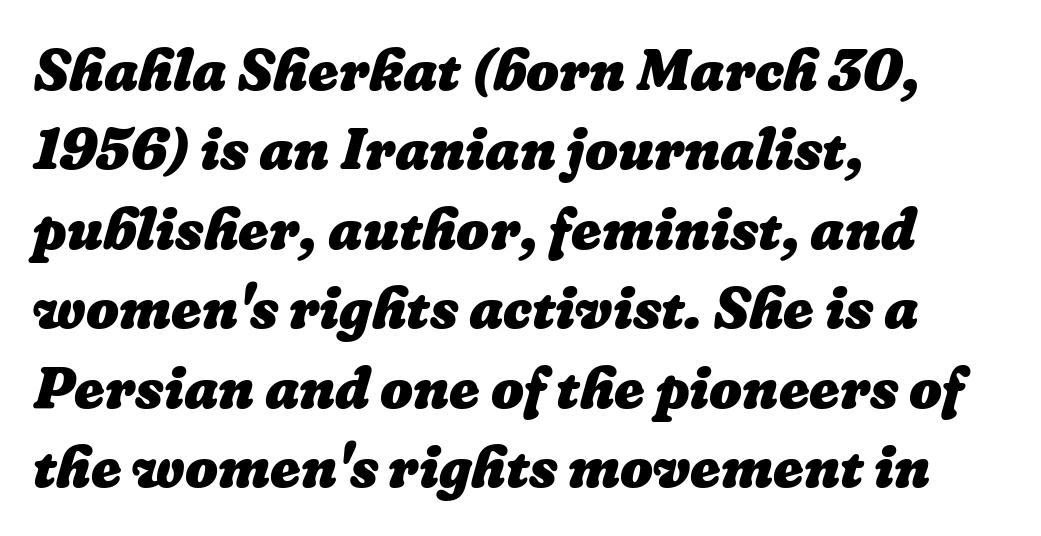
The image shows 58 px heavy type; set left-aligned, normal line spacing (1.37x), normal letter spacing, not underlined; low stroke contrast and a medium x-height.
